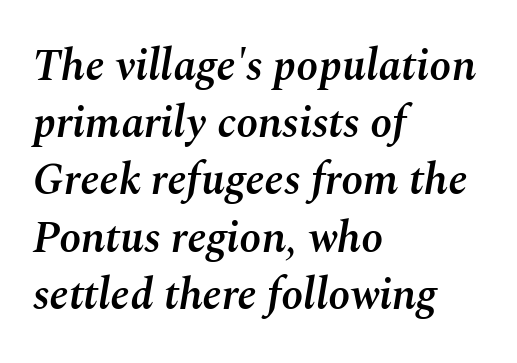
{"italic": "yes", "lean": "right", "slant_degrees": 10, "bold": "semi", "weight": "semibold", "width": "normal", "stroke_contrast": "medium", "x_height": "medium", "monospaced": "no", "underline": "no", "align": "left", "line_spacing": "normal", "line_spacing_ratio": 1.3, "letter_spacing": "normal", "letter_spacing_em": 0.0, "glyph_px": 44}
